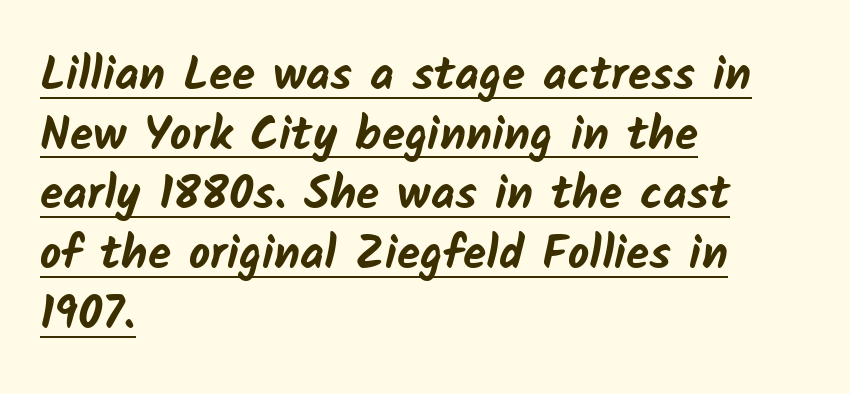
The image shows 47 px bold sans-serif type; set left-aligned, normal line spacing (1.27x), normal letter spacing, underlined; low stroke contrast and a medium x-height.
